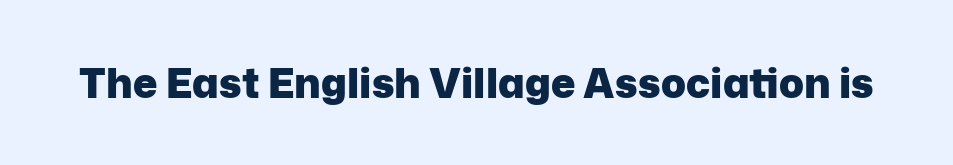
The image shows 41 px heavy sans-serif type, upright; set normal letter spacing, not underlined; low stroke contrast and a medium x-height.
